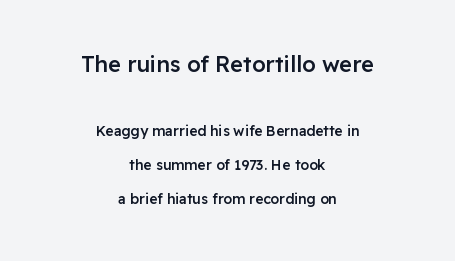
The image shows 22 px text type, upright; set centered, loose line spacing (2.4x), normal letter spacing, not underlined; the first (top) block is 1.57x larger.
